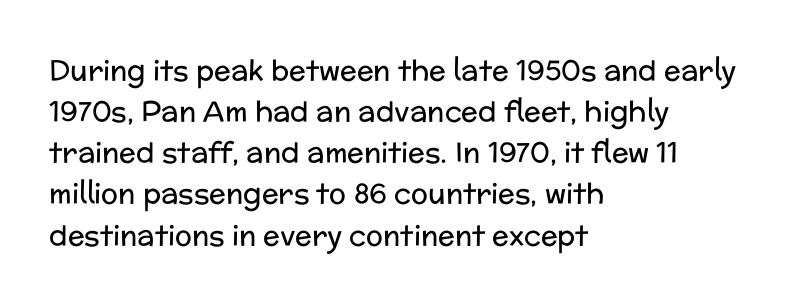
{"serif": "no", "italic": "no", "bold": "no", "weight": "regular", "width": "normal", "stroke_contrast": "low", "x_height": "medium", "monospaced": "no", "underline": "no", "align": "left", "line_spacing": "normal", "line_spacing_ratio": 1.47, "letter_spacing": "normal", "letter_spacing_em": 0.0, "glyph_px": 28}
